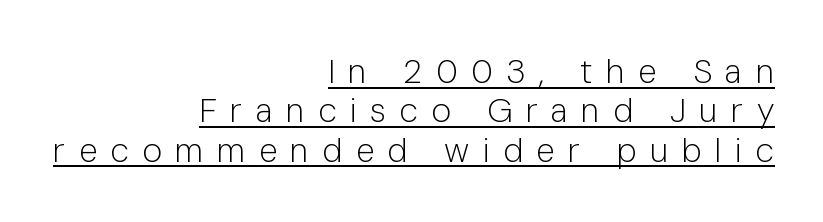
The image shows 34 px light sans-serif type, upright; set right-aligned, line spacing 1.16x, unusually wide letter spacing (+0.39 em), underlined; low stroke contrast and a medium x-height.
